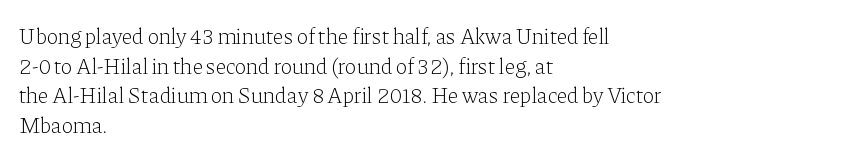
The image shows 22 px text type, upright; set left-aligned, normal line spacing (1.35x), normal letter spacing, not underlined.
